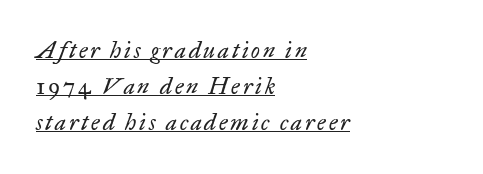
The image shows 23 px text type, italic (leaning right); set left-aligned, normal line spacing (1.57x), underlined.
